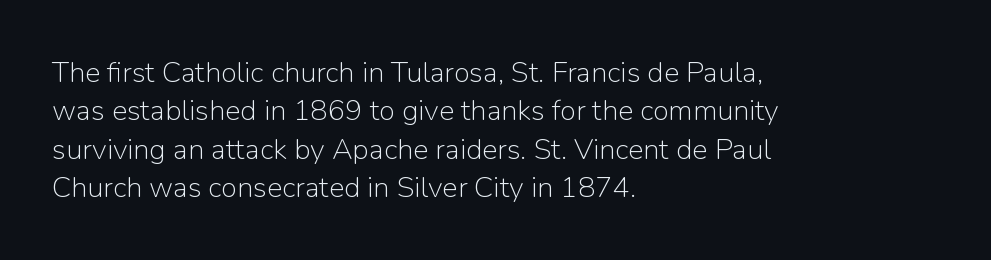
The image shows 29 px light sans-serif type, upright; set left-aligned, normal line spacing (1.32x), normal letter spacing, not underlined; low stroke contrast and a medium x-height.
